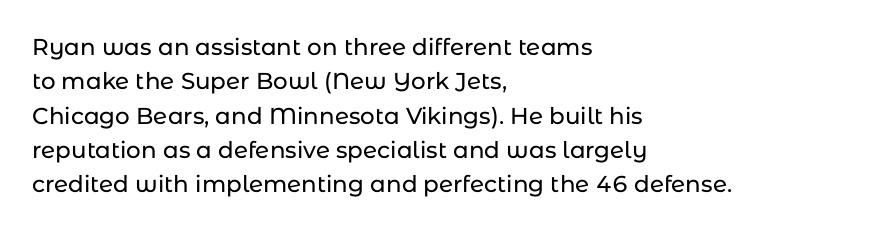
The image shows 23 px text type, upright; set left-aligned, normal line spacing (1.49x), normal letter spacing, not underlined.
